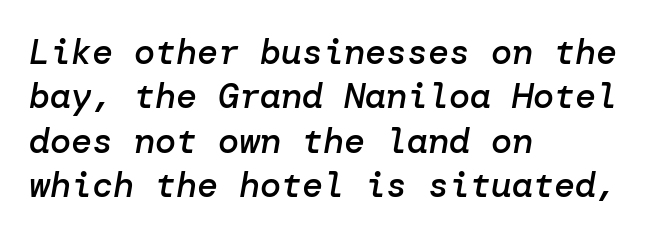
The letters sit at their default tracking, neither squeezed nor spread. The characters look somewhat weighty, a semibold short of true bold. Italic: yes, the glyphs are oblique. Normally led — the rows are evenly, conventionally spaced.
